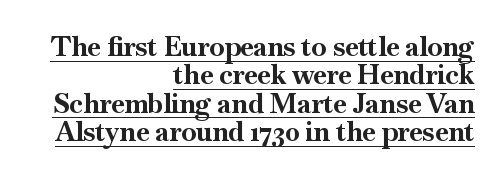
Horizontally, the lines are justified to the trailing edge only. A full-strength bold gives these letters their thick strokes. Line spacing here is tight. Each word holds together tightly as a unit, with standard inter-letter gaps. Quick note: underline on. Characters remain perfectly vertical along every line.
